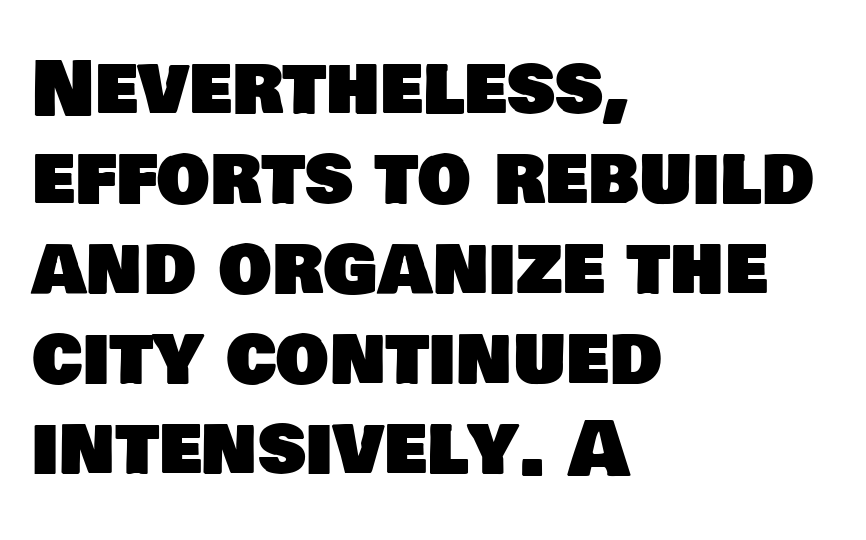
The image shows 75 px sans-serif type; set left-aligned, line spacing 1.2x, normal letter spacing, not underlined; low stroke contrast and a large x-height.
